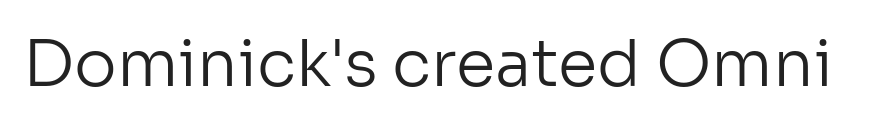
Standard letterfit; no display-style spreading of the glyphs. Nothing sits at the stroke ends, so this counts as sans-serif. Each row of text sits above clean, open space. Weight: not bold — regular or lighter.
